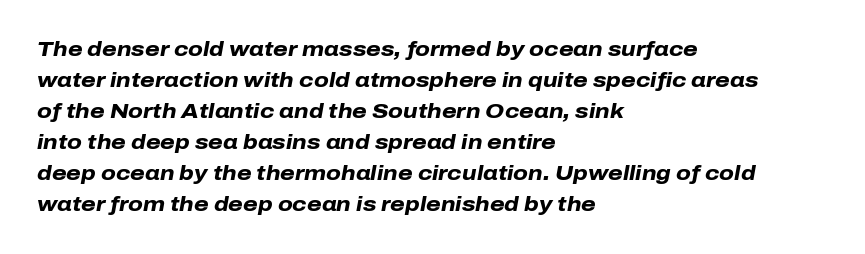
{"italic": "yes", "lean": "right", "slant_degrees": 10, "bold": "yes", "underline": "no", "align": "left", "line_spacing": "normal", "line_spacing_ratio": 1.48, "letter_spacing": "normal", "letter_spacing_em": 0.0, "glyph_px": 21}
